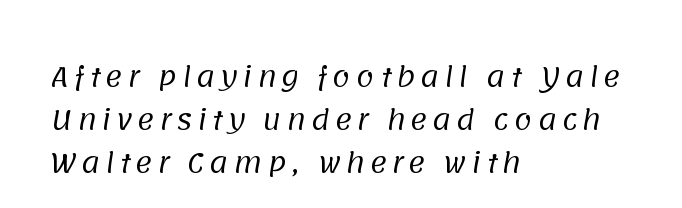
{"bold": "no", "underline": "no", "align": "left", "line_spacing": "normal", "line_spacing_ratio": 1.66, "glyph_px": 26}
